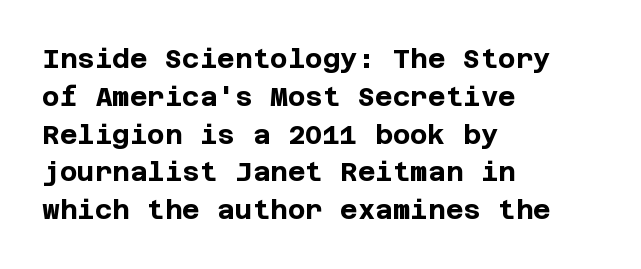
Q: Is the text bold? A: Yes.
Q: Is the text italic (slanted)? A: No, it is upright.
Q: Is the text underlined? A: No.
Q: How is the paragraph aligned? A: Left-aligned.
Q: Is the spacing between letters normal or unusually wide? A: Normal.
Q: Is the spacing between lines tight, normal or loose? A: Normal.
